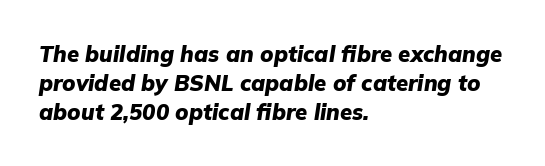
Q: Is the text bold? A: Yes.
Q: Is the text italic (slanted)? A: Yes, it leans right by about 9 degrees.
Q: Is the text underlined? A: No.
Q: How is the paragraph aligned? A: Left-aligned.
Q: Is the spacing between letters normal or unusually wide? A: Normal.
Q: Is the spacing between lines tight, normal or loose? A: Normal.
